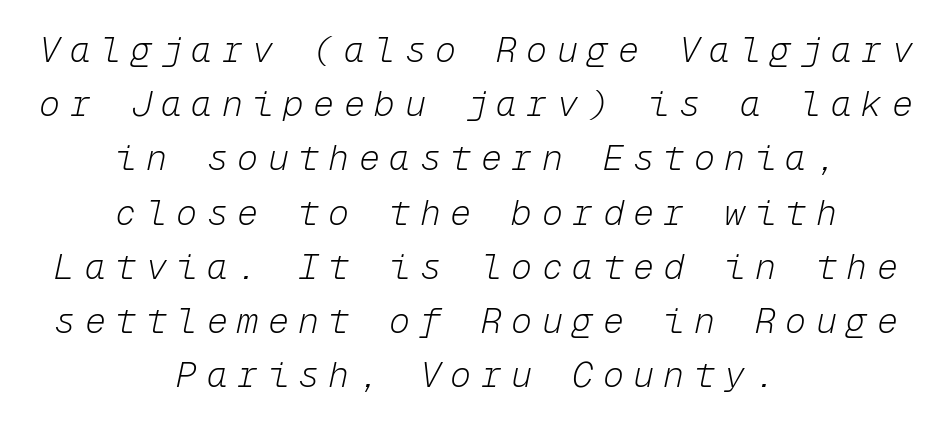
Q: Is the text bold? A: No.
Q: Is the text italic (slanted)? A: Yes, it leans right by about 12 degrees.
Q: Is the text underlined? A: No.
Q: How is the paragraph aligned? A: Centered.
Q: Is the spacing between letters normal or unusually wide? A: Unusually wide.
Q: Is the spacing between lines tight, normal or loose? A: Normal.
Q: Width (condensed, normal, or wide)? A: Normal.
Q: Stroke contrast? A: Low.
Q: x-height? A: Medium.
Q: Monospaced? A: Yes.
